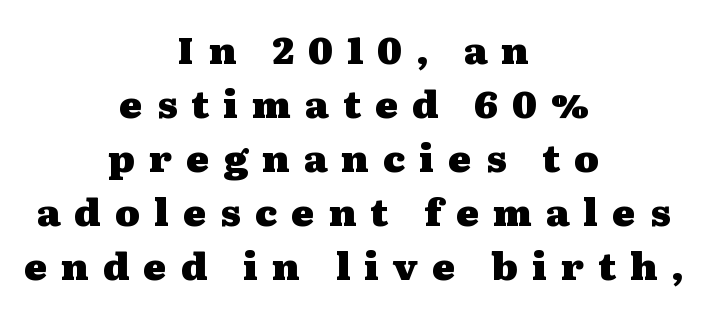
{"serif": "yes", "italic": "no", "bold": "yes", "weight": "heavy", "width": "wide", "stroke_contrast": "medium", "x_height": "medium", "monospaced": "no", "underline": "no", "align": "center", "line_spacing": "normal", "line_spacing_ratio": 1.42, "letter_spacing": "wide", "letter_spacing_em": 0.37, "glyph_px": 38}
